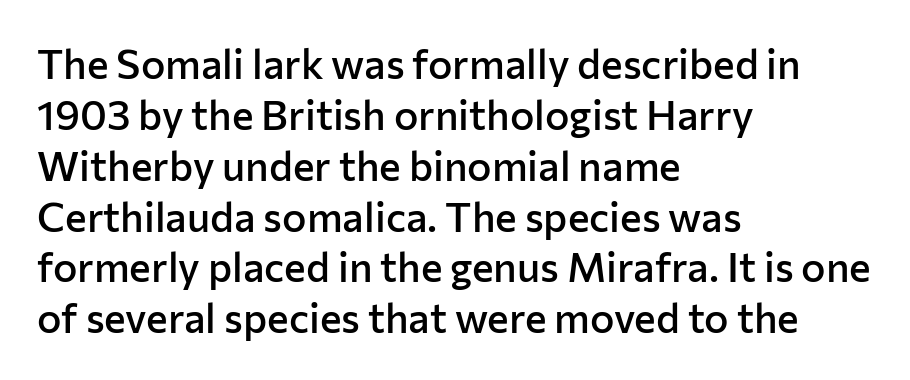
Q: Is the text bold? A: Semi-bold.
Q: Is the text italic (slanted)? A: No, it is upright.
Q: Is the typeface a serif or a sans-serif typeface? A: Sans-serif.
Q: Is the text underlined? A: No.
Q: How is the paragraph aligned? A: Left-aligned.
Q: Is the spacing between letters normal or unusually wide? A: Normal.
Q: Width (condensed, normal, or wide)? A: Normal.
Q: Stroke contrast? A: Low.
Q: x-height? A: Medium.
Q: Monospaced? A: No.
